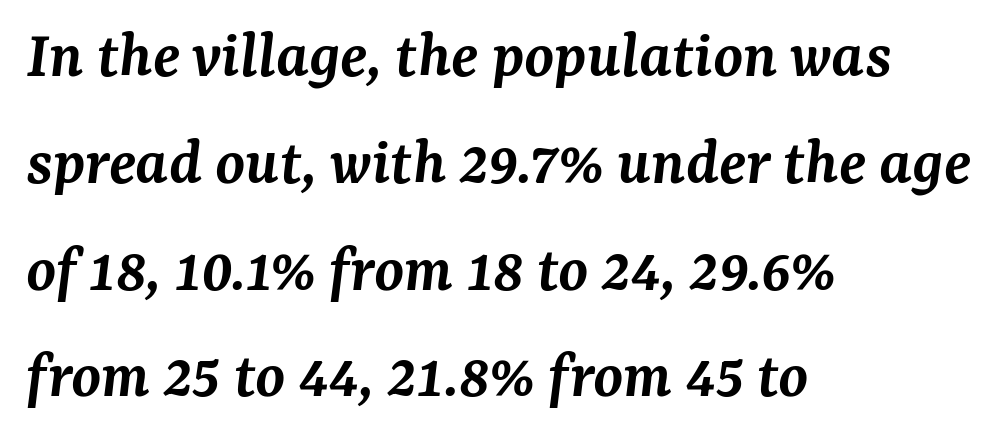
{"serif": "yes", "italic": "yes", "lean": "right", "slant_degrees": 7, "bold": "semi", "weight": "semibold", "width": "normal", "stroke_contrast": "medium", "x_height": "medium", "monospaced": "no", "underline": "no", "align": "left", "line_spacing": "normal", "line_spacing_ratio": 1.57, "letter_spacing": "normal", "letter_spacing_em": 0.0, "glyph_px": 68}
